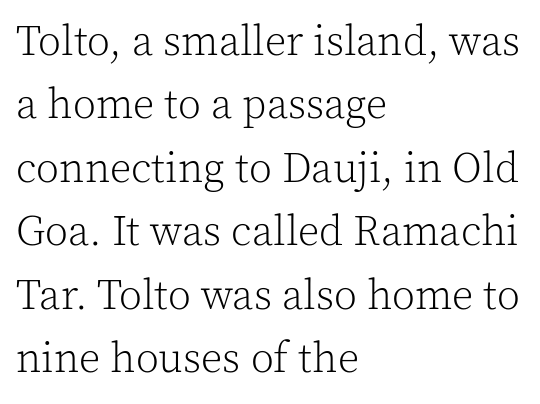
Q: Is the text bold? A: No.
Q: Is the text italic (slanted)? A: No, it is upright.
Q: Is the typeface a serif or a sans-serif typeface? A: Serif.
Q: Is the text underlined? A: No.
Q: How is the paragraph aligned? A: Left-aligned.
Q: Is the spacing between letters normal or unusually wide? A: Normal.
Q: Is the spacing between lines tight, normal or loose? A: Normal.
Q: Width (condensed, normal, or wide)? A: Normal.
Q: x-height? A: Medium.
Q: Monospaced? A: No.
